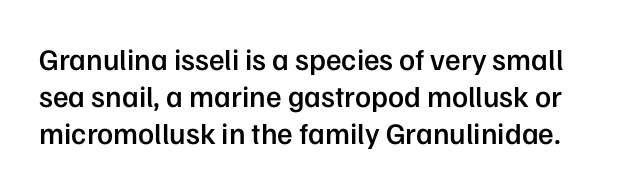
Q: Is the text bold? A: Semi-bold.
Q: Is the text italic (slanted)? A: No, it is upright.
Q: Is the typeface a serif or a sans-serif typeface? A: Sans-serif.
Q: Is the text underlined? A: No.
Q: Is the spacing between letters normal or unusually wide? A: Normal.
Q: Width (condensed, normal, or wide)? A: Normal.
Q: Stroke contrast? A: Low.
Q: x-height? A: Medium.
Q: Monospaced? A: No.
